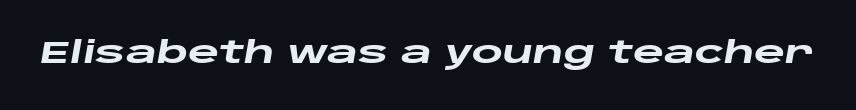
Q: Is the text bold? A: Yes.
Q: Is the text italic (slanted)? A: Yes, it leans right by about 10 degrees.
Q: Is the text underlined? A: No.
Q: Is the spacing between letters normal or unusually wide? A: Normal.
Q: Width (condensed, normal, or wide)? A: Wide.
Q: Stroke contrast? A: Low.
Q: x-height? A: Large.
Q: Monospaced? A: No.
